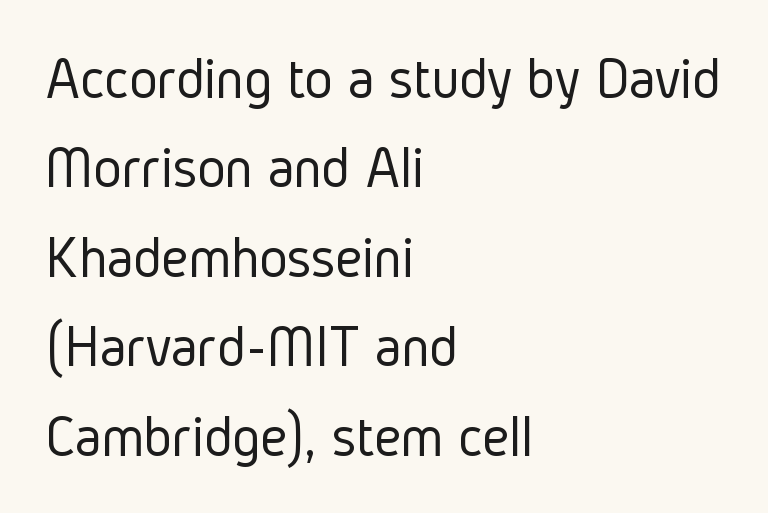
Students, observe: this is what conventionally led text looks like. The zone under the glyphs is completely vacant. The font sits on the lighter half of the weight spectrum, regular included. Proportional: the letters do not fall into vertical columns.
